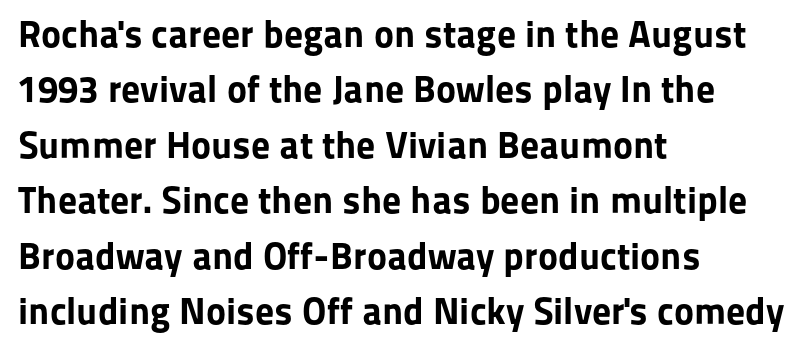
Standard letterfit; no display-style spreading of the glyphs. I'd call this a sans setting — the letters go barefoot. The lettering holds an erect, upright posture throughout. Students, observe: this is what conventionally led text looks like. These lines carry a lot of weight — the face is fully bold. Think of a printed novel: that variable character pitch is what you see here.
